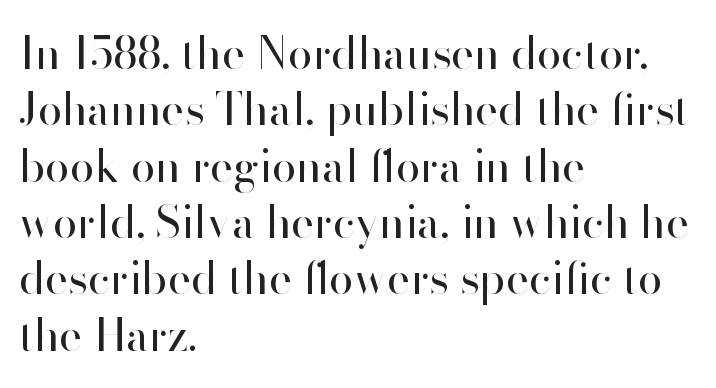
{"serif": "no", "italic": "no", "bold": "no", "weight": "regular", "width": "normal", "stroke_contrast": "high", "x_height": "small", "monospaced": "no", "underline": "no", "align": "left", "line_spacing": "normal", "line_spacing_ratio": 1.28, "letter_spacing": "normal", "letter_spacing_em": 0.0, "glyph_px": 44}
